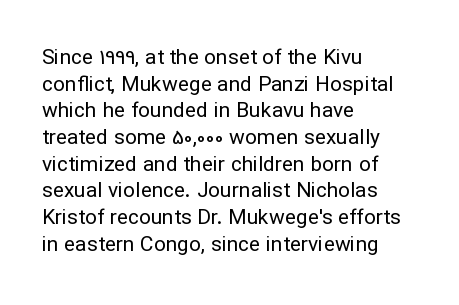
Summary of weight: not heavy and not bold. The vertical gap from one line to the next is medium. The type is set solid horizontally, with unmodified tracking. No italicization has been applied; the sample stays upright. The paragraph shown leans on its left margin. The gap between lines stays unmarked.
